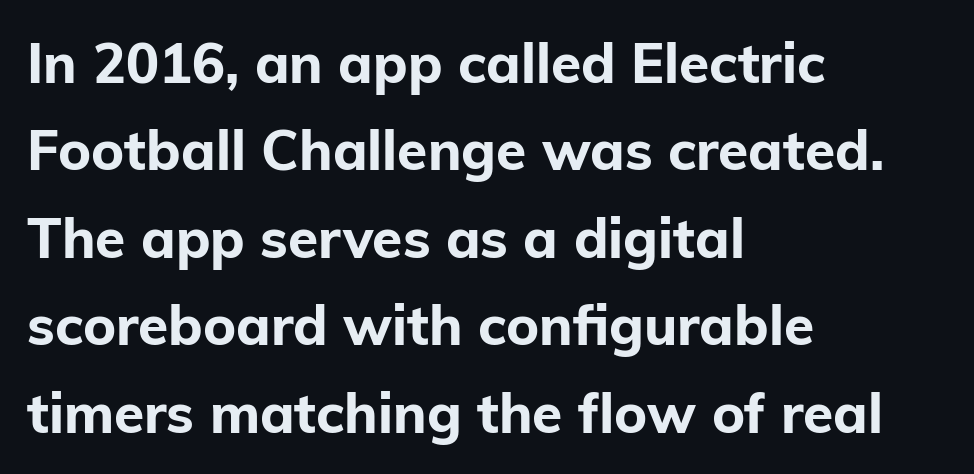
Q: Is the text bold? A: Yes.
Q: Is the text italic (slanted)? A: No, it is upright.
Q: Is the typeface a serif or a sans-serif typeface? A: Sans-serif.
Q: Is the text underlined? A: No.
Q: How is the paragraph aligned? A: Left-aligned.
Q: Is the spacing between letters normal or unusually wide? A: Normal.
Q: Is the spacing between lines tight, normal or loose? A: Normal.
Q: Width (condensed, normal, or wide)? A: Normal.
Q: Stroke contrast? A: Low.
Q: x-height? A: Medium.
Q: Monospaced? A: No.
